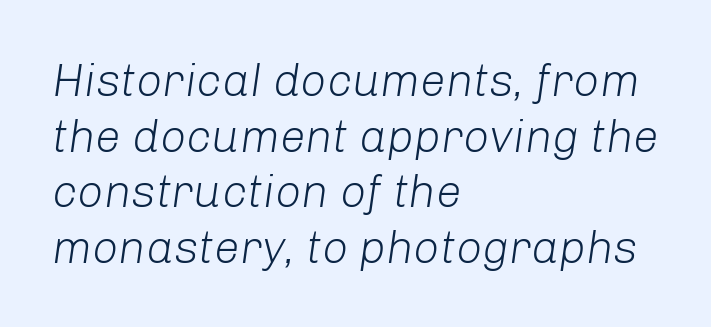
Is the type slanted? Yes — the strokes lean at a clear angle. The lines in this sample share a left origin and differ only in where they stop. The passage shown has conventional tracking throughout. This rendering features lettering with no underline. Is the stroke heavy? The answer is a plain regular-or-lighter.
